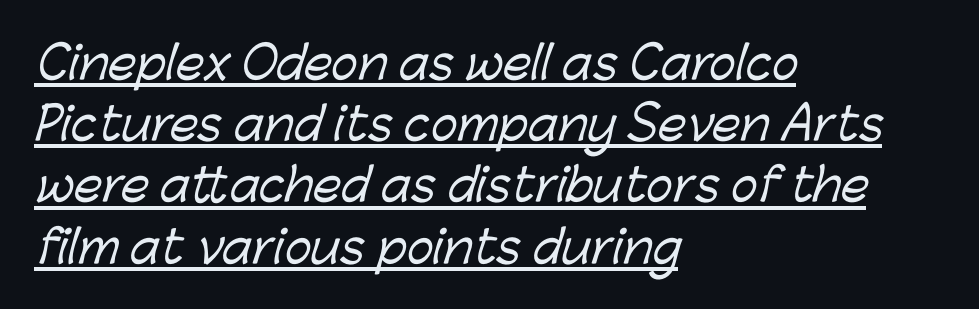
{"serif": "no", "width": "normal", "stroke_contrast": "low", "x_height": "medium", "monospaced": "no", "underline": "yes", "align": "left", "line_spacing": "normal", "line_spacing_ratio": 1.36, "letter_spacing": "normal", "letter_spacing_em": 0.0, "glyph_px": 45}
